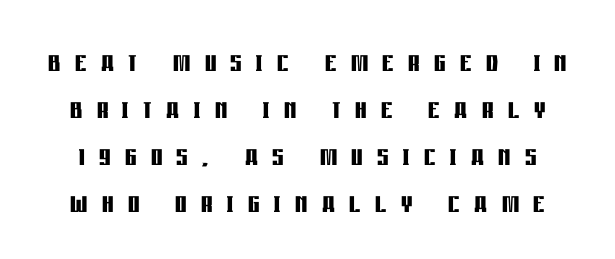
The image shows 36 px semibold, condensed sans-serif type, upright; set normal line spacing (1.31x), unusually wide letter spacing (+0.4 em), not underlined; low stroke contrast and a large x-height.
